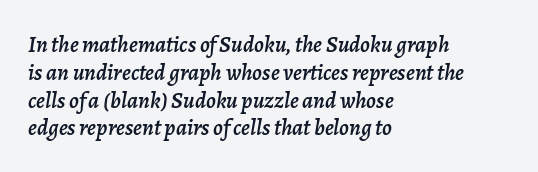
Q: Is the text italic (slanted)? A: Yes, it leans right by about 7 degrees.
Q: Is the text underlined? A: No.
Q: How is the paragraph aligned? A: Left-aligned.
Q: Is the spacing between letters normal or unusually wide? A: Normal.
